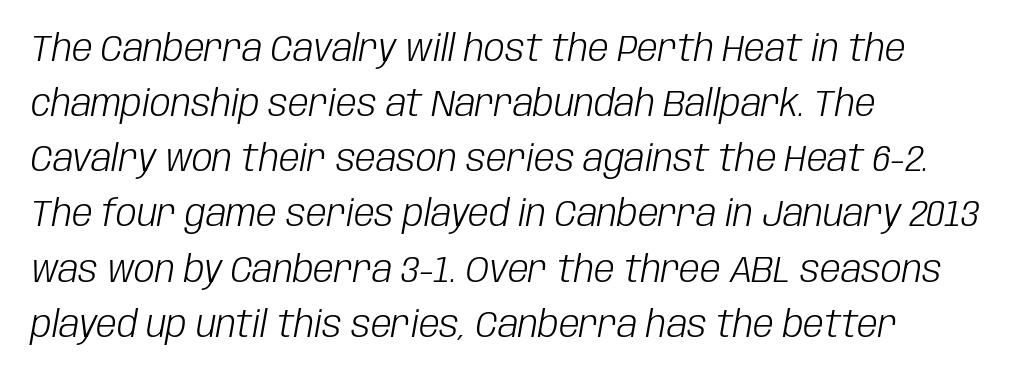
Q: Is the text bold? A: No.
Q: Is the text italic (slanted)? A: Yes, it leans right by about 10 degrees.
Q: Is the text underlined? A: No.
Q: How is the paragraph aligned? A: Left-aligned.
Q: Is the spacing between letters normal or unusually wide? A: Normal.
Q: Is the spacing between lines tight, normal or loose? A: Normal.
Q: Width (condensed, normal, or wide)? A: Condensed.
Q: Stroke contrast? A: Low.
Q: x-height? A: Large.
Q: Monospaced? A: No.
